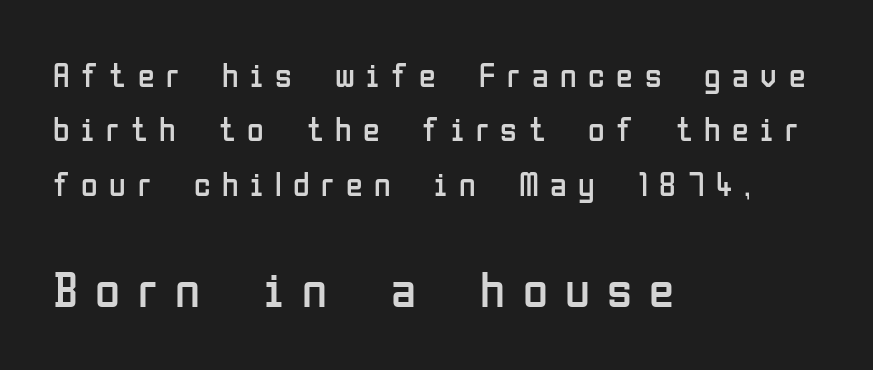
Q: Is the text bold? A: No.
Q: Is the text italic (slanted)? A: No, it is upright.
Q: Is the typeface a serif or a sans-serif typeface? A: Sans-serif.
Q: Is the text underlined? A: No.
Q: How is the paragraph aligned? A: Left-aligned.
Q: Is the spacing between letters normal or unusually wide? A: Unusually wide.
Q: Is the spacing between lines tight, normal or loose? A: Normal.
Q: Which block of text is set in a larger size, the first (top) or the second (bottom)? A: The second (bottom) one.
Q: Width (condensed, normal, or wide)? A: Condensed.
Q: Stroke contrast? A: Low.
Q: x-height? A: Medium.
Q: Monospaced? A: No.
